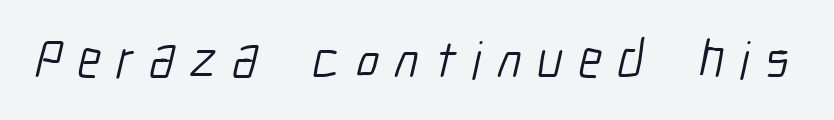
These glyphs show unthickened strokes, regular width or finer. Think of a printed novel: that variable character pitch is what you see here. A typesetter would label this face a sans. Only glyphs here, with clear space below each row. Letter spacing: wide.
